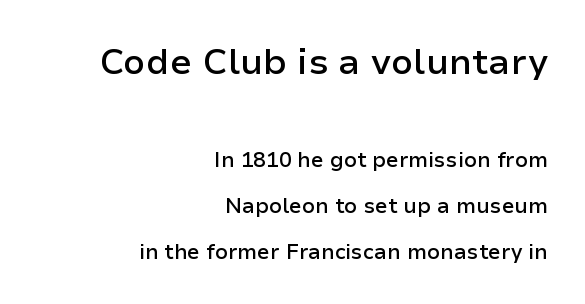
Notice the strokes are somewhat thickened but not fully heavy: this is a semibold. The passage shown is typed in a proportional face where columns would drift. The axis of the letterforms is exactly vertical. Underlining? Definitely not there.
